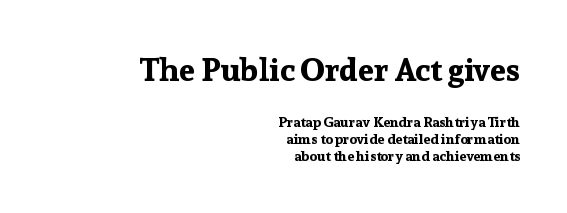
The image shows 32 px bold serif type, upright; set right-aligned, line spacing 1.23x, normal letter spacing, not underlined; the first (top) block is 2.29x larger; low stroke contrast and a medium x-height.
